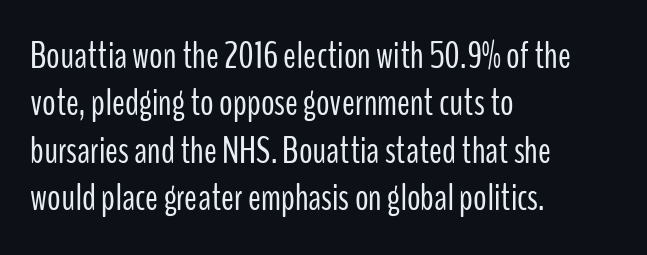
Letters have the restrained weight of plain body copy at most. Rows of type keep a routine distance in the vertical direction. Each word holds together tightly as a unit, with standard inter-letter gaps. This rendering features lettering with no underline. The text block is weighted toward the left margin, trailing off unevenly rightward. The typography opts for an upright posture over an oblique one.
